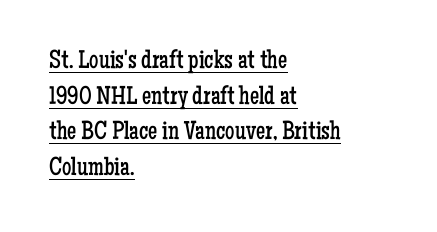
The type is set solid horizontally, with unmodified tracking. The line-height multiplier appears to be the usual default. Stroke thickness stays within the range of a standard reading face or lighter. The paragraph has a hard left edge and a soft right edge.
